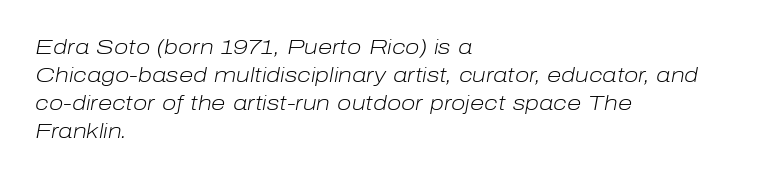
Stems here are at most as thick as an everyday book face. Does the copy run flush right? No — it runs flush left. Vertically, the passage feels balanced, rows spaced as you'd expect. Words appear dense and cohesive because spacing is normal. Characters are canted at an angle relative to the baseline's perpendicular.
